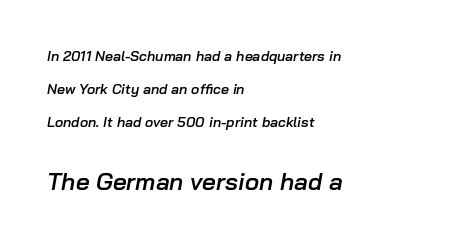
Q: Is the text bold? A: Semi-bold.
Q: Is the text italic (slanted)? A: Yes, it leans right by about 10 degrees.
Q: Is the text underlined? A: No.
Q: How is the paragraph aligned? A: Left-aligned.
Q: Is the spacing between letters normal or unusually wide? A: Normal.
Q: Is the spacing between lines tight, normal or loose? A: Loose.
Q: Which block of text is set in a larger size, the first (top) or the second (bottom)? A: The second (bottom) one.
